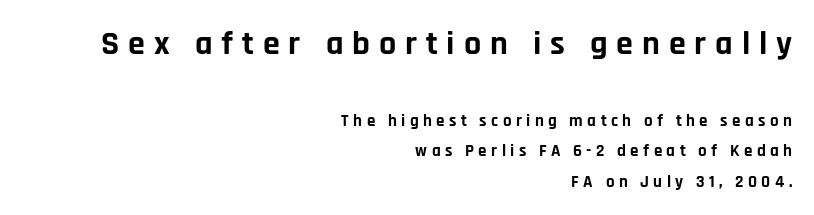
The image shows 34 px bold sans-serif type, upright; set right-aligned, line spacing 1.79x, unusually wide letter spacing (+0.26 em), not underlined; the first (top) block is 2.0x larger; low stroke contrast and a large x-height.
